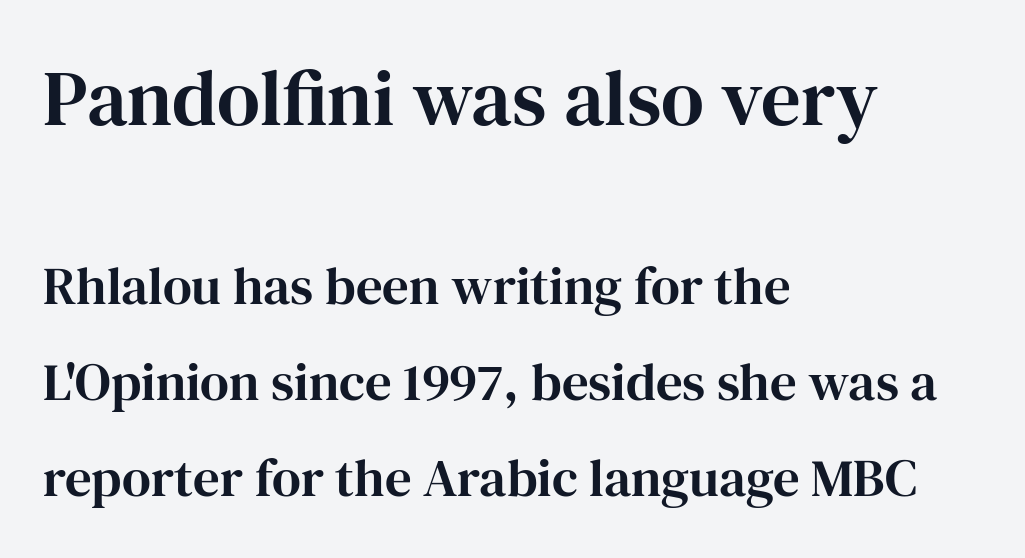
The image shows 79 px serif type, upright; set left-aligned, line spacing 1.81x, normal letter spacing, not underlined; the first (top) block is 1.49x larger; high stroke contrast and a medium x-height.
